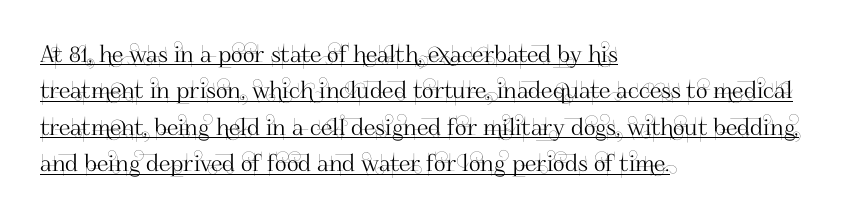
{"italic": "no", "underline": "yes", "align": "left", "line_spacing": "normal", "line_spacing_ratio": 1.58, "letter_spacing": "normal", "letter_spacing_em": 0.0, "glyph_px": 23}
